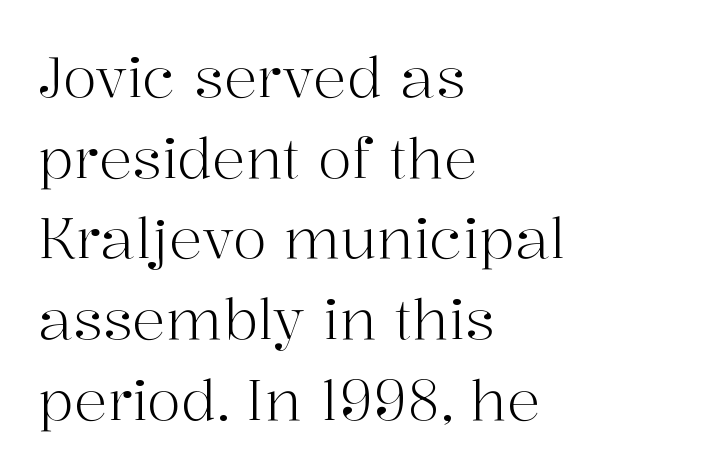
The image shows 56 px light serif type, upright; set left-aligned, normal line spacing (1.44x), normal letter spacing, not underlined; high stroke contrast and a medium x-height.
